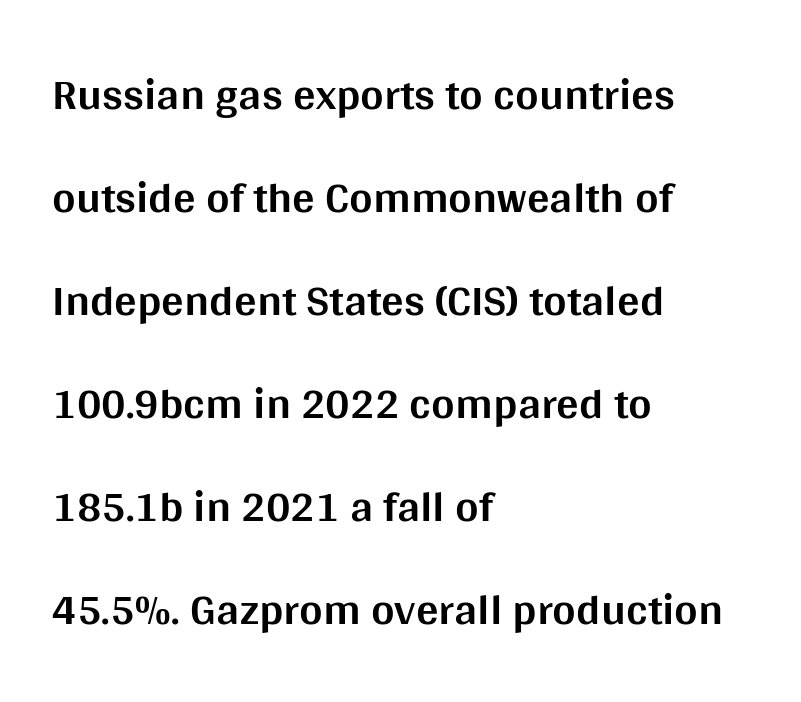
{"serif": "no", "italic": "no", "bold": "yes", "weight": "bold", "width": "normal", "stroke_contrast": "medium", "x_height": "large", "monospaced": "no", "underline": "no", "align": "left", "line_spacing": "loose", "line_spacing_ratio": 2.29, "letter_spacing": "normal", "letter_spacing_em": 0.0, "glyph_px": 45}
